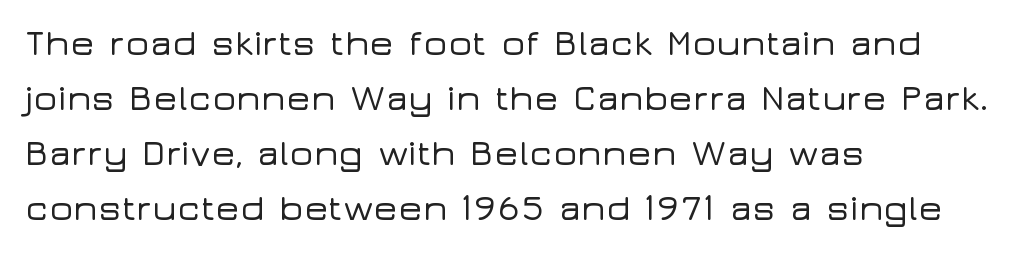
Q: Is the text italic (slanted)? A: No, it is upright.
Q: Is the typeface a serif or a sans-serif typeface? A: Sans-serif.
Q: Is the text underlined? A: No.
Q: How is the paragraph aligned? A: Left-aligned.
Q: Is the spacing between letters normal or unusually wide? A: Normal.
Q: Is the spacing between lines tight, normal or loose? A: Normal.
Q: Width (condensed, normal, or wide)? A: Wide.
Q: Stroke contrast? A: Low.
Q: x-height? A: Medium.
Q: Monospaced? A: No.
